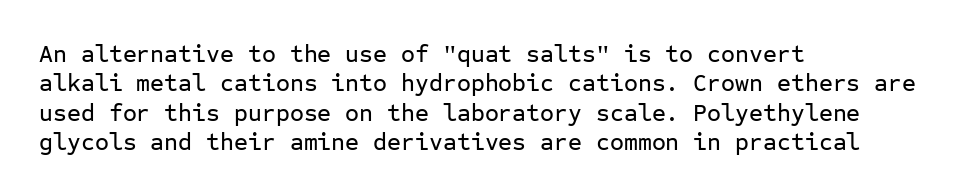
The lettering stays uniformly vertical, giving the passage a roman look. The letterforms sit shoulder to shoulder at normal distance. The setting favours the left margin, as ordinary paragraphs usually do. Decoration check: the copy has no underline.
